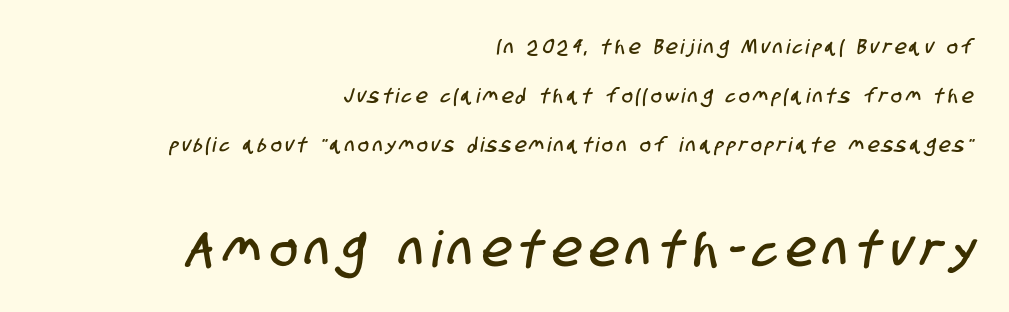
{"serif": "no", "width": "condensed", "stroke_contrast": "low", "x_height": "large", "monospaced": "no", "underline": "no", "align": "right", "line_spacing": "loose", "line_spacing_ratio": 2.46, "larger_block": "second", "size_ratio": 2.5, "glyph_px": 50}
